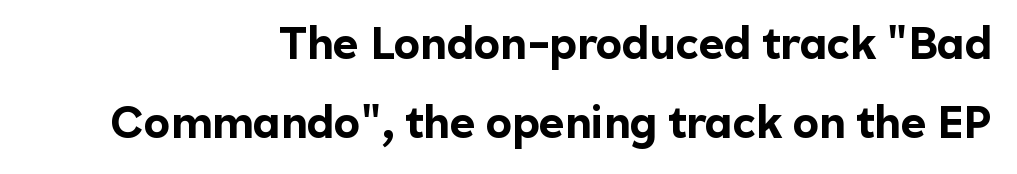
The letters stand straight up with perfectly vertical stems. This sample uses a sans-serif face. A clean baseline with only descenders dipping below it. Is the type bold? Yes — the strokes are clearly thick and heavy. This sample is right-justified, so line beginnings fall wherever the words allow.
